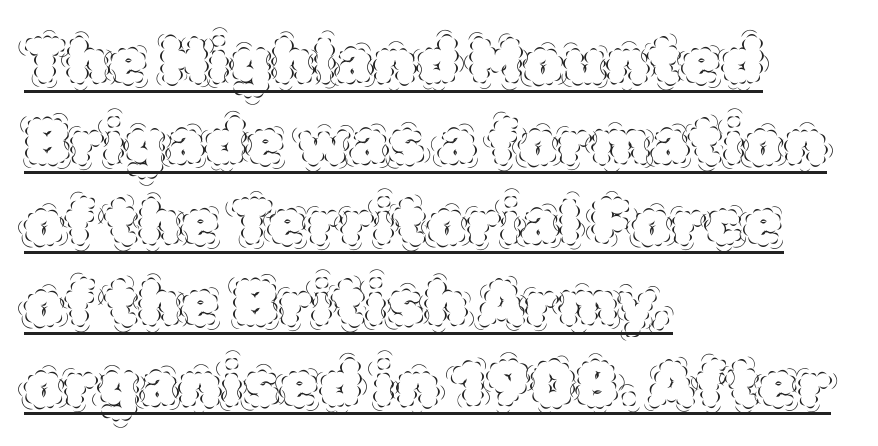
The image shows 63 px thin type, upright; set left-aligned, normal line spacing (1.28x), normal letter spacing, underlined; a large x-height.
